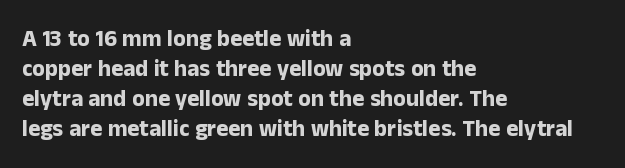
The image shows 23 px bold type, upright; set left-aligned, normal line spacing (1.3x), normal letter spacing, not underlined.
